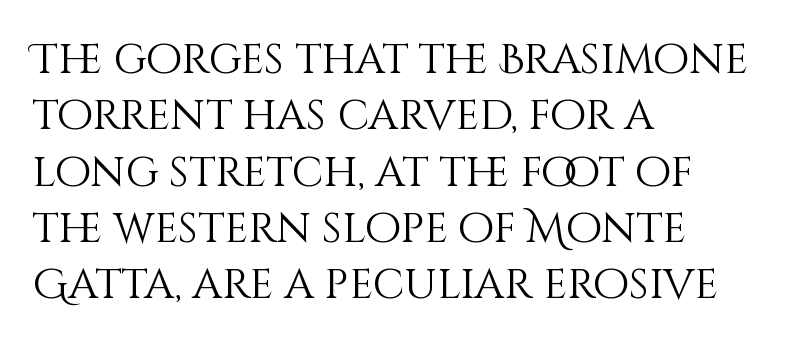
{"italic": "no", "bold": "no", "weight": "light", "width": "normal", "stroke_contrast": "medium", "x_height": "large", "monospaced": "no", "underline": "no", "align": "left", "line_spacing": "normal", "line_spacing_ratio": 1.34, "letter_spacing": "normal", "letter_spacing_em": 0.0, "glyph_px": 42}
